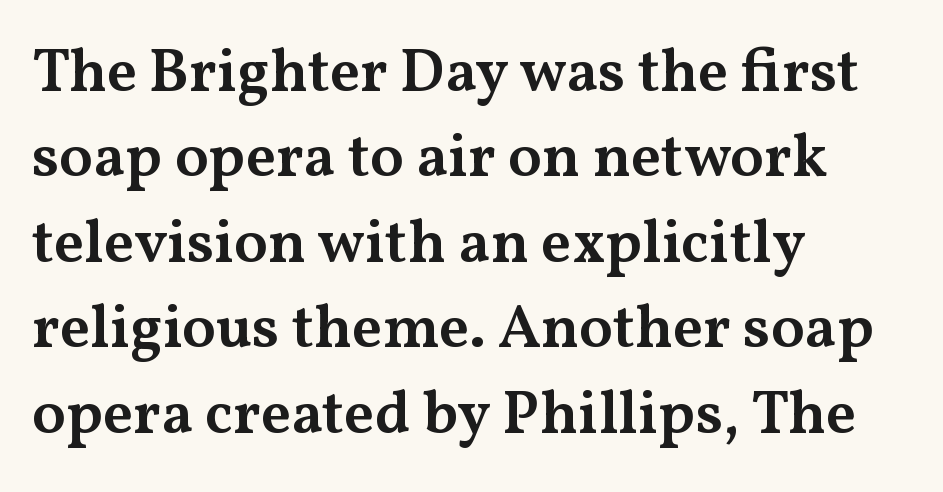
{"serif": "yes", "italic": "no", "bold": "semi", "weight": "semibold", "width": "wide", "stroke_contrast": "medium", "x_height": "medium", "monospaced": "no", "underline": "no", "align": "left", "line_spacing": "normal", "line_spacing_ratio": 1.4, "letter_spacing": "normal", "letter_spacing_em": 0.0, "glyph_px": 61}
